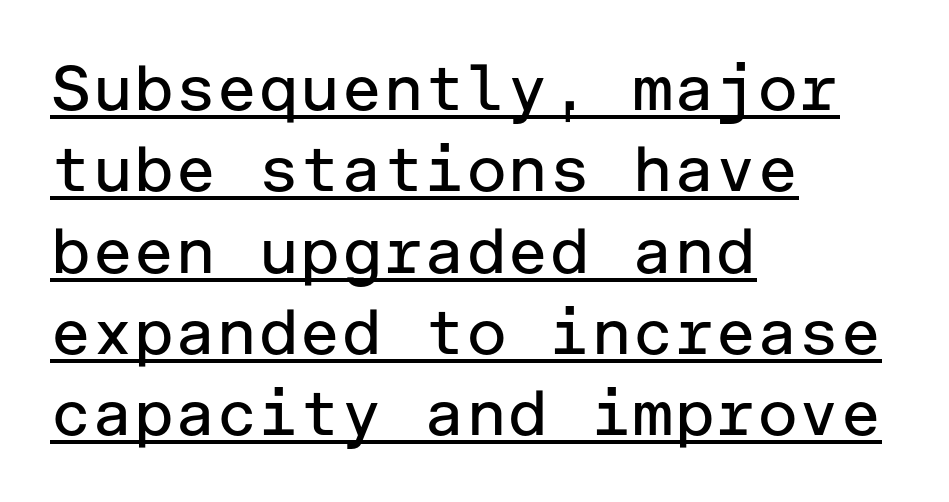
Q: Is the text bold? A: No.
Q: Is the text italic (slanted)? A: No, it is upright.
Q: Is the typeface a serif or a sans-serif typeface? A: Sans-serif.
Q: Is the text underlined? A: Yes.
Q: How is the paragraph aligned? A: Left-aligned.
Q: Is the spacing between letters normal or unusually wide? A: Normal.
Q: Is the spacing between lines tight, normal or loose? A: Normal.
Q: Width (condensed, normal, or wide)? A: Normal.
Q: Stroke contrast? A: Low.
Q: x-height? A: Medium.
